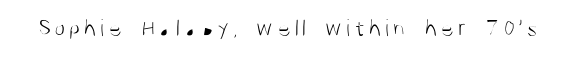
The image shows 25 px text type, upright; set not underlined.
